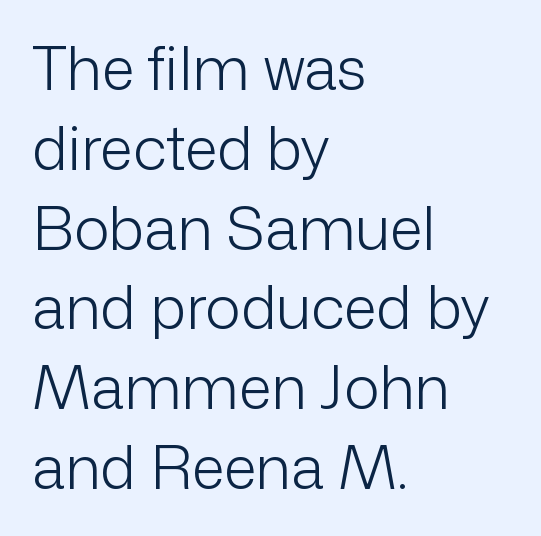
A typesetter would call this leading conventional body-copy spacing. What stands out about the letter spacing? Nothing — it is the standard amount. I'd call this a sans setting — the letters go barefoot. This sample has the flowing, uneven cadence of proportional lettering. These glyphs show unthickened strokes, regular width or finer. Which margin do the lines hug? The left one — the right edge is uneven.
